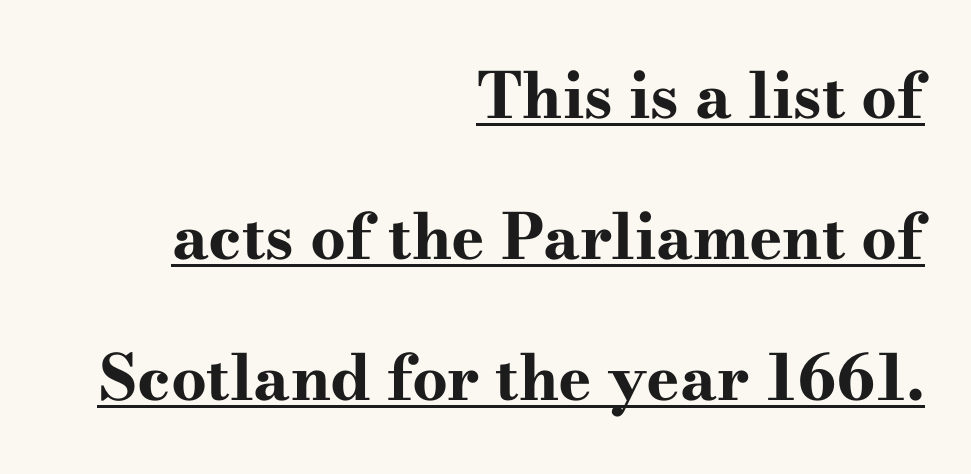
How heavy is the stroke? Heavy — this is a bold. Horizontally, the lines are justified to the trailing edge only. These lines are rendered in a variable-pitch font. Upright lettering throughout.
